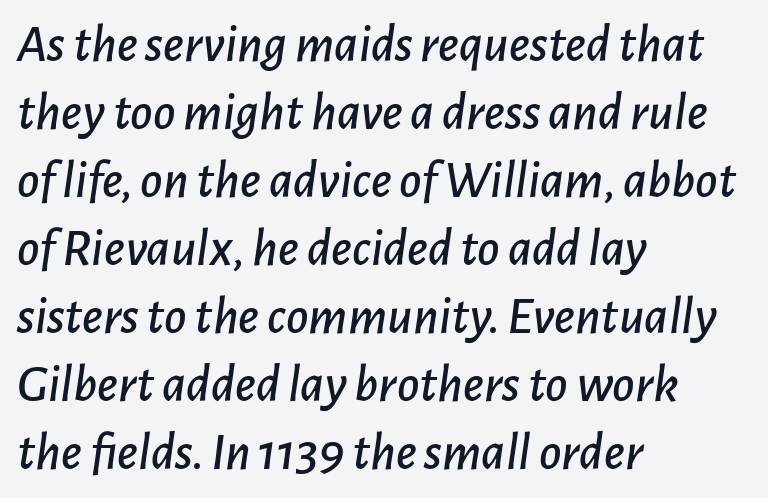
Q: Is the text italic (slanted)? A: Yes, it leans right by about 7 degrees.
Q: Is the text underlined? A: No.
Q: How is the paragraph aligned? A: Left-aligned.
Q: Is the spacing between letters normal or unusually wide? A: Normal.
Q: Is the spacing between lines tight, normal or loose? A: Normal.
Q: Width (condensed, normal, or wide)? A: Normal.
Q: Stroke contrast? A: Low.
Q: x-height? A: Medium.
Q: Monospaced? A: No.
